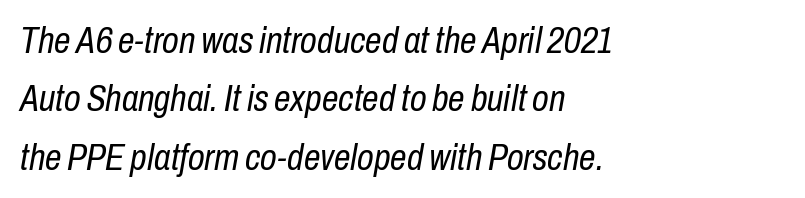
Q: Is the text bold? A: No.
Q: Is the text italic (slanted)? A: Yes, it leans right by about 10 degrees.
Q: Is the text underlined? A: No.
Q: How is the paragraph aligned? A: Left-aligned.
Q: Is the spacing between letters normal or unusually wide? A: Normal.
Q: Is the spacing between lines tight, normal or loose? A: Normal.
Q: Width (condensed, normal, or wide)? A: Condensed.
Q: Stroke contrast? A: Low.
Q: x-height? A: Medium.
Q: Monospaced? A: No.
